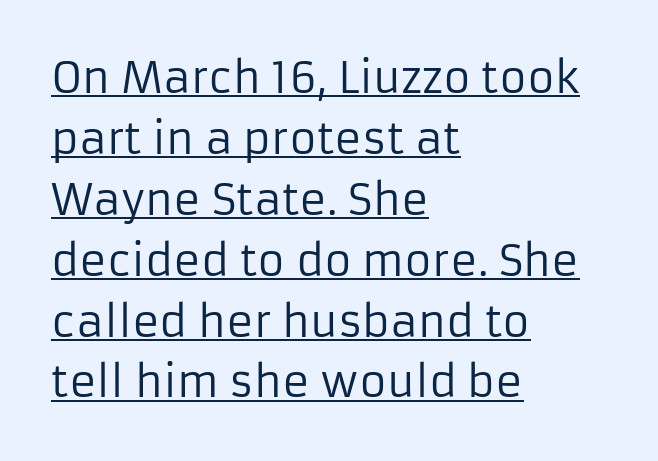
Q: Is the text bold? A: No.
Q: Is the text italic (slanted)? A: No, it is upright.
Q: Is the typeface a serif or a sans-serif typeface? A: Sans-serif.
Q: Is the text underlined? A: Yes.
Q: How is the paragraph aligned? A: Left-aligned.
Q: Is the spacing between letters normal or unusually wide? A: Normal.
Q: Is the spacing between lines tight, normal or loose? A: Normal.
Q: Width (condensed, normal, or wide)? A: Normal.
Q: Stroke contrast? A: Low.
Q: x-height? A: Medium.
Q: Monospaced? A: No.
